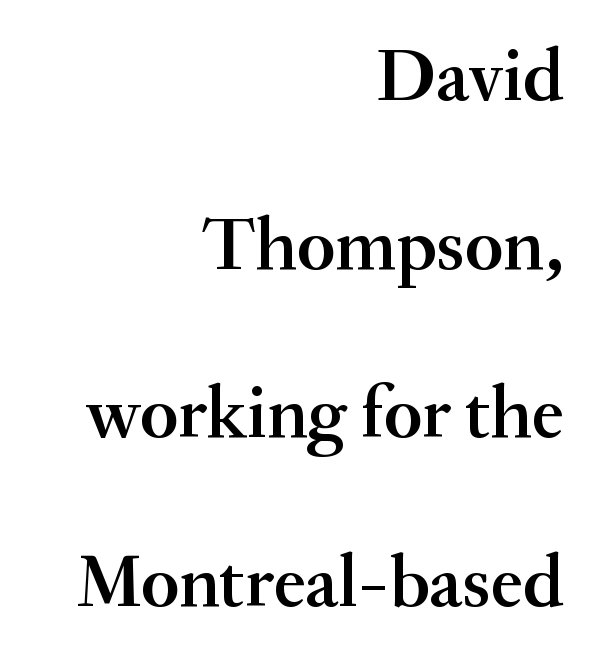
The image shows 74 px semibold serif type, upright; set right-aligned, loose line spacing (2.28x), normal letter spacing, not underlined; medium stroke contrast and a small x-height.
